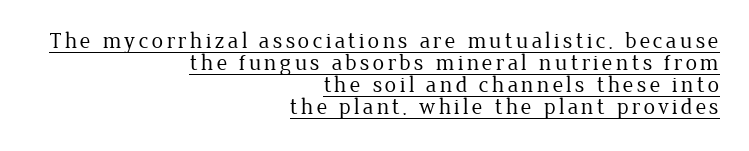
Q: Is the text bold? A: No.
Q: Is the text italic (slanted)? A: No, it is upright.
Q: Is the text underlined? A: Yes.
Q: How is the paragraph aligned? A: Right-aligned.
Q: Is the spacing between lines tight, normal or loose? A: Tight.
